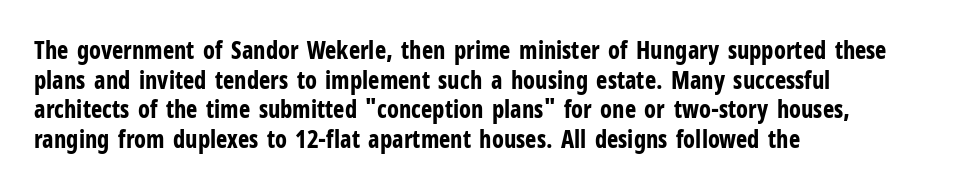
The image shows 24 px bold type, upright; set left-aligned, line spacing 1.23x, normal letter spacing, not underlined.
